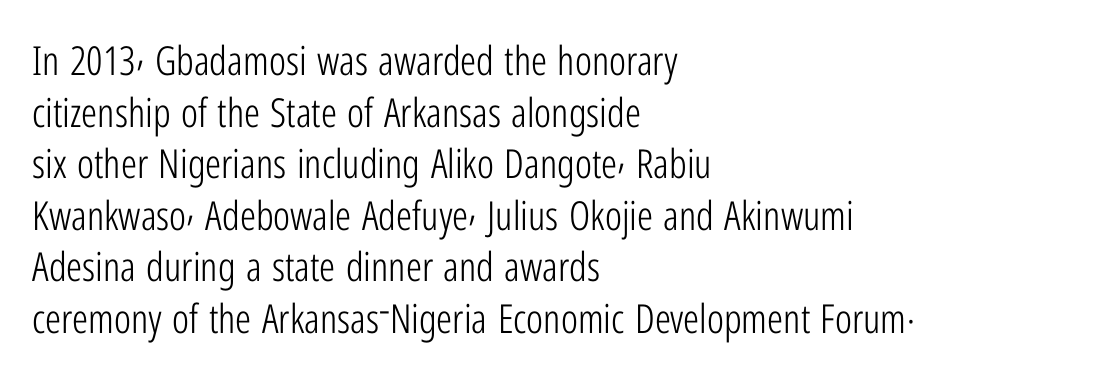
The image shows 40 px light, condensed sans-serif type, upright; set left-aligned, normal line spacing (1.29x), normal letter spacing, not underlined; low stroke contrast and a medium x-height.
